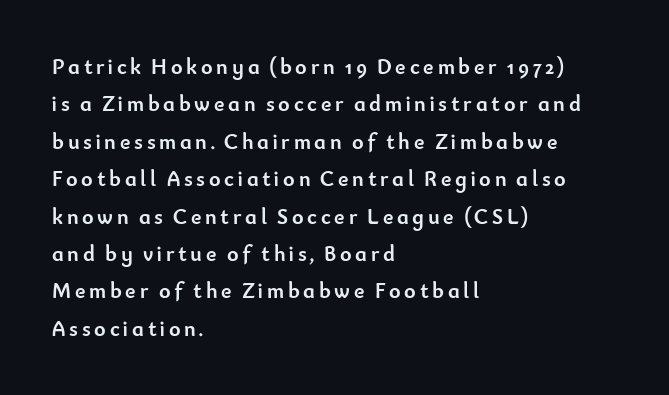
The strokes are fattened all the way to bold. The type sits square on the baseline with zero lean. Casual observation: everything's shoved over to the left. Notice how descenders clear the ascenders below comfortably — that's standard leading. A bare baseline throughout the passage.
